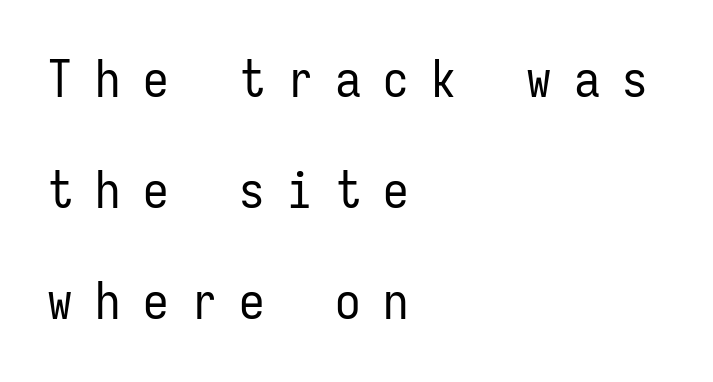
{"serif": "no", "italic": "no", "bold": "no", "weight": "regular", "width": "condensed", "stroke_contrast": "low", "x_height": "medium", "monospaced": "yes", "underline": "no", "align": "left", "line_spacing": "loose", "line_spacing_ratio": 2.18, "letter_spacing": "wide", "letter_spacing_em": 0.44, "glyph_px": 51}
